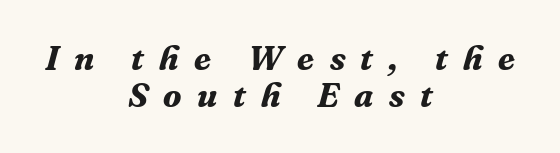
The image shows 34 px bold serif type, italic (leaning right); set centered, tight line spacing (1.1x), unusually wide letter spacing (+0.45 em), not underlined; medium stroke contrast and a medium x-height.
